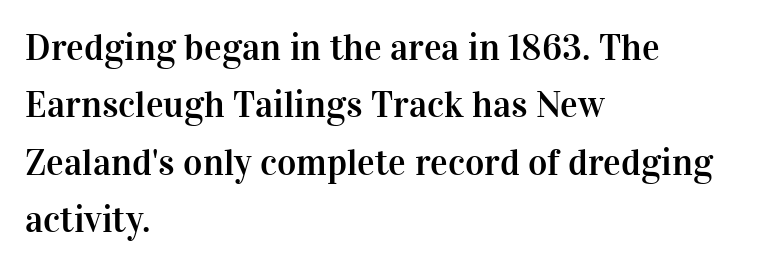
All the whitespace from short lines collects on the right. The horizontal fit of the characters is conventional and even. Words float on clear page, feet unadorned. The type sits square on the baseline with zero lean. The letters advance in unequal steps, a hallmark of proportional type. Evenly set lines give the paragraph a standard silhouette.
